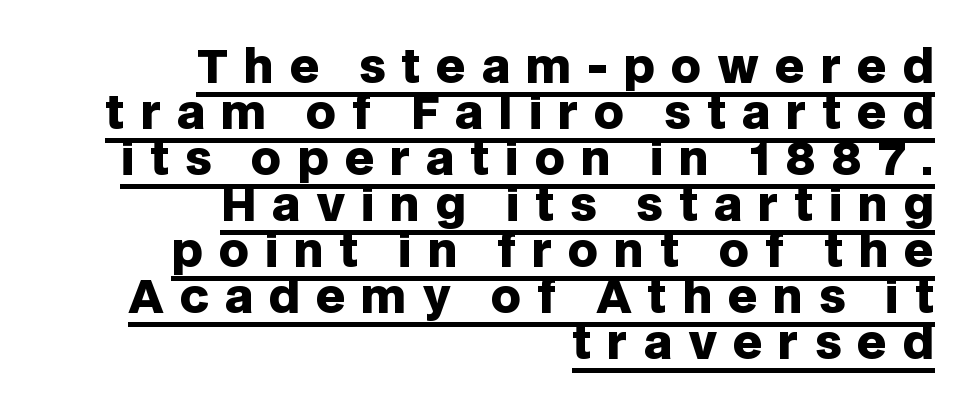
{"serif": "no", "italic": "no", "bold": "yes", "weight": "heavy", "width": "normal", "stroke_contrast": "low", "x_height": "large", "monospaced": "no", "underline": "yes", "align": "right", "line_spacing": "tight", "line_spacing_ratio": 1.0, "letter_spacing": "wide", "letter_spacing_em": 0.34, "glyph_px": 46}
